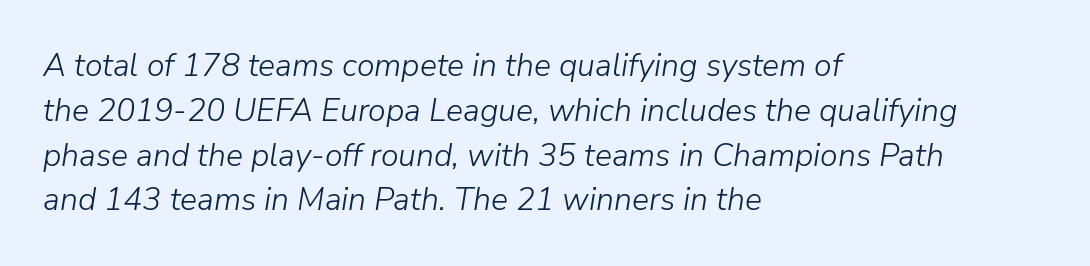
The tracking reads as untouched default to a designer's eye. The axis of the letterforms is tilted away from vertical. You could not count columns in this text — the font is proportionally spaced. Does the copy run flush right? No — it runs flush left.
